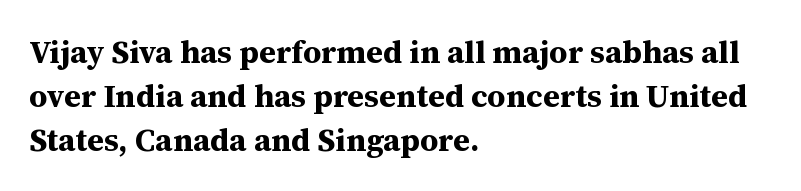
The image shows 32 px bold serif type, upright; set left-aligned, normal line spacing (1.37x), normal letter spacing, not underlined; medium stroke contrast and a medium x-height.
